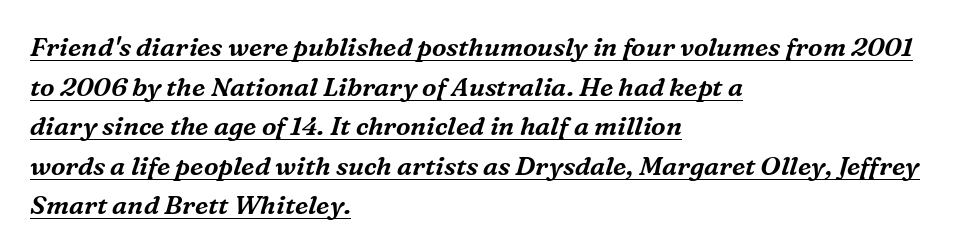
You could call the tracking neutral — neither tight nor loose. Is the block centered? No — it sits flush against the left margin. Notice how a bar underscores the lettering throughout. This block has exactly the height ordinary leading produces. In terms of posture, this sample is oblique.
